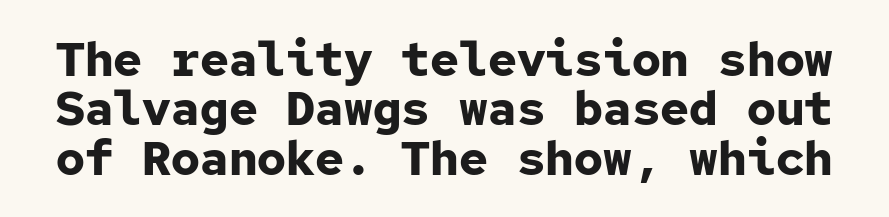
Q: Is the text bold? A: Yes.
Q: Is the text italic (slanted)? A: No, it is upright.
Q: Is the typeface a serif or a sans-serif typeface? A: Sans-serif.
Q: Is the text underlined? A: No.
Q: Is the spacing between letters normal or unusually wide? A: Normal.
Q: Is the spacing between lines tight, normal or loose? A: Tight.
Q: Width (condensed, normal, or wide)? A: Normal.
Q: Stroke contrast? A: Low.
Q: x-height? A: Medium.
Q: Monospaced? A: Yes.
